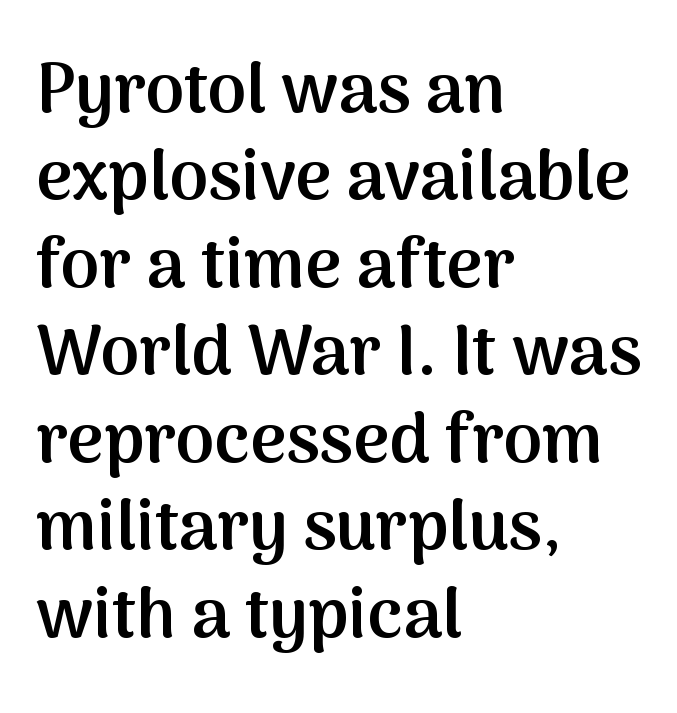
Q: Is the text bold? A: Semi-bold.
Q: Is the text italic (slanted)? A: No, it is upright.
Q: Is the typeface a serif or a sans-serif typeface? A: Sans-serif.
Q: Is the text underlined? A: No.
Q: How is the paragraph aligned? A: Left-aligned.
Q: Is the spacing between letters normal or unusually wide? A: Normal.
Q: Is the spacing between lines tight, normal or loose? A: Normal.
Q: Width (condensed, normal, or wide)? A: Normal.
Q: Stroke contrast? A: Medium.
Q: x-height? A: Medium.
Q: Monospaced? A: No.
